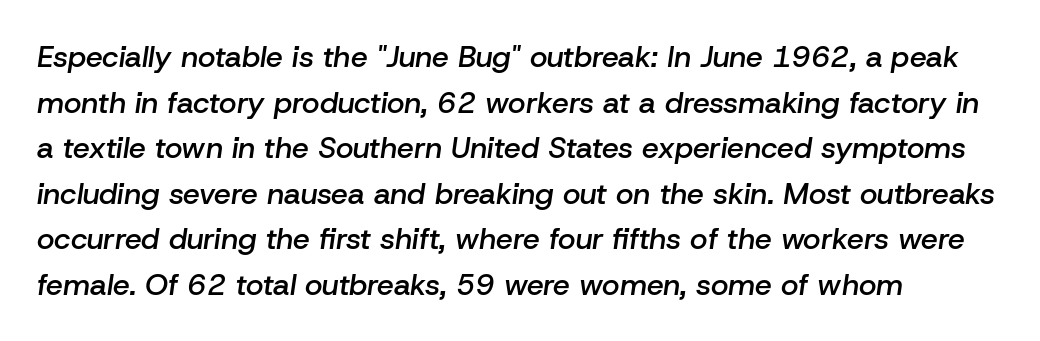
{"italic": "yes", "lean": "right", "slant_degrees": 8, "bold": "semi", "weight": "semibold", "width": "normal", "stroke_contrast": "low", "x_height": "medium", "monospaced": "no", "underline": "no", "align": "left", "line_spacing": "normal", "line_spacing_ratio": 1.52, "letter_spacing": "normal", "letter_spacing_em": 0.0, "glyph_px": 30}
